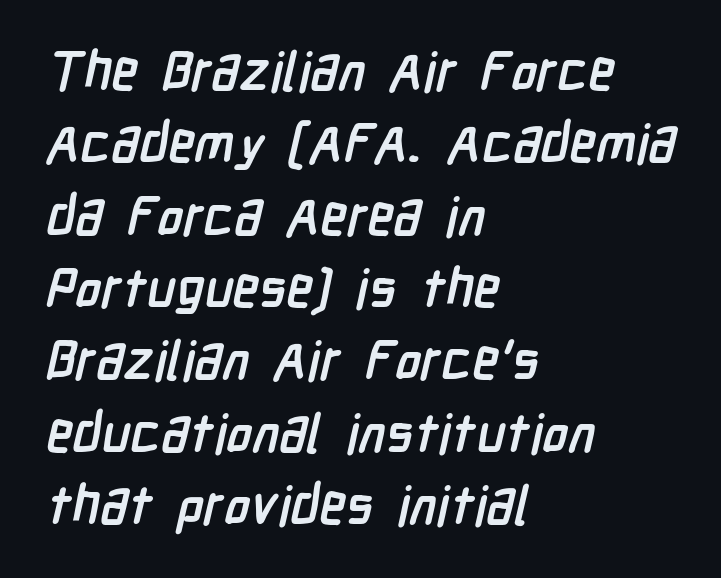
Q: Is the text bold? A: Yes.
Q: Is the typeface a serif or a sans-serif typeface? A: Sans-serif.
Q: Is the text underlined? A: No.
Q: How is the paragraph aligned? A: Left-aligned.
Q: Is the spacing between letters normal or unusually wide? A: Normal.
Q: Is the spacing between lines tight, normal or loose? A: Normal.
Q: Width (condensed, normal, or wide)? A: Condensed.
Q: Stroke contrast? A: Low.
Q: x-height? A: Medium.
Q: Monospaced? A: No.
